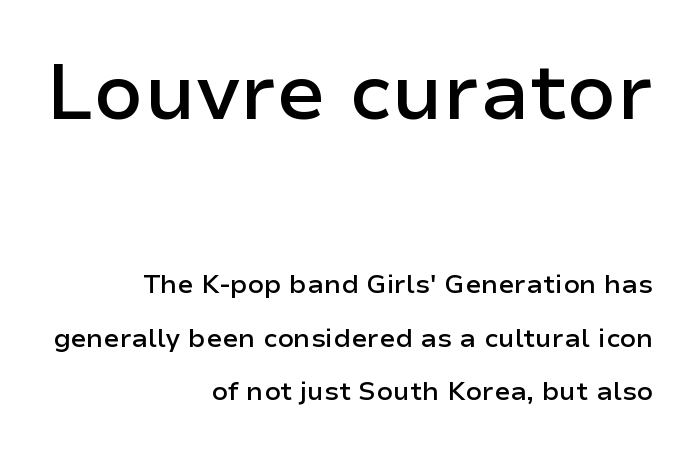
Q: Is the text bold? A: Semi-bold.
Q: Is the text italic (slanted)? A: No, it is upright.
Q: Is the typeface a serif or a sans-serif typeface? A: Sans-serif.
Q: Is the text underlined? A: No.
Q: How is the paragraph aligned? A: Right-aligned.
Q: Is the spacing between letters normal or unusually wide? A: Normal.
Q: Is the spacing between lines tight, normal or loose? A: Loose.
Q: Which block of text is set in a larger size, the first (top) or the second (bottom)? A: The first (top) one.
Q: Width (condensed, normal, or wide)? A: Normal.
Q: Stroke contrast? A: Low.
Q: x-height? A: Medium.
Q: Monospaced? A: No.
